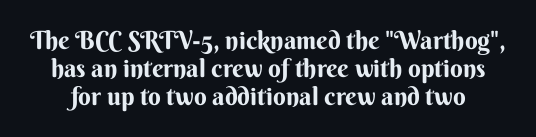
Q: Is the text bold? A: Yes.
Q: Is the text italic (slanted)? A: No, it is upright.
Q: Is the text underlined? A: No.
Q: Is the spacing between letters normal or unusually wide? A: Normal.
Q: Is the spacing between lines tight, normal or loose? A: Tight.
